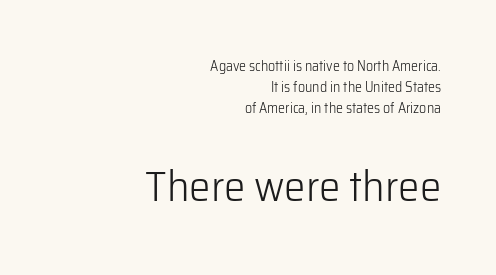
Q: Is the text bold? A: No.
Q: Is the text italic (slanted)? A: No, it is upright.
Q: Is the typeface a serif or a sans-serif typeface? A: Sans-serif.
Q: Is the text underlined? A: No.
Q: How is the paragraph aligned? A: Right-aligned.
Q: Is the spacing between letters normal or unusually wide? A: Normal.
Q: Is the spacing between lines tight, normal or loose? A: Normal.
Q: Which block of text is set in a larger size, the first (top) or the second (bottom)? A: The second (bottom) one.
Q: Width (condensed, normal, or wide)? A: Normal.
Q: Stroke contrast? A: Low.
Q: x-height? A: Medium.
Q: Monospaced? A: No.
